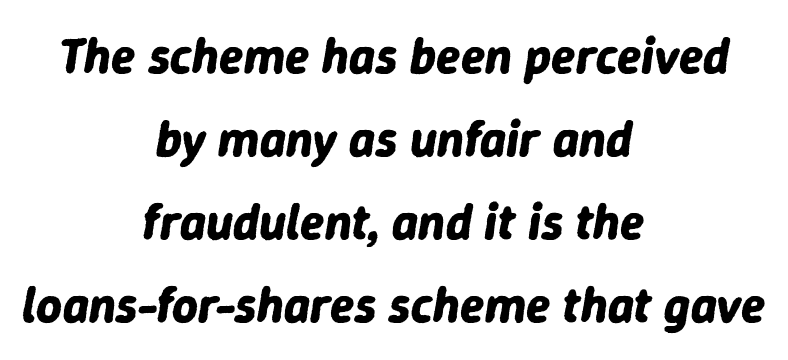
The image shows 50 px bold type, italic (leaning right); set centered, normal line spacing (1.66x), normal letter spacing, not underlined; low stroke contrast and a medium x-height.
